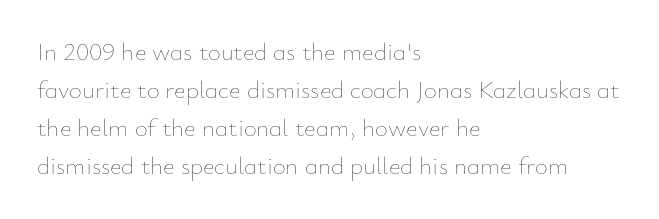
The font's upright variant was chosen for this text. The specimen omits any rule beneath the text block's lines. All the whitespace from short lines collects on the right. Tracking here is standard; glyphs follow each other at the usual distance.
